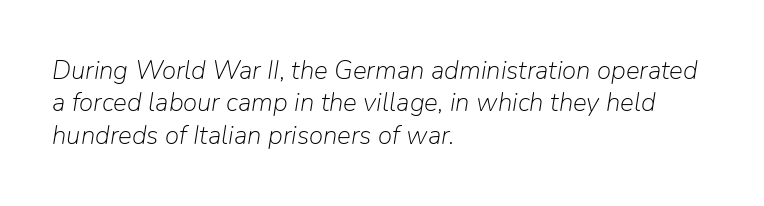
Q: Is the text bold? A: No.
Q: Is the text italic (slanted)? A: Yes, it leans right by about 9 degrees.
Q: Is the text underlined? A: No.
Q: How is the paragraph aligned? A: Left-aligned.
Q: Is the spacing between letters normal or unusually wide? A: Normal.
Q: Is the spacing between lines tight, normal or loose? A: Normal.
